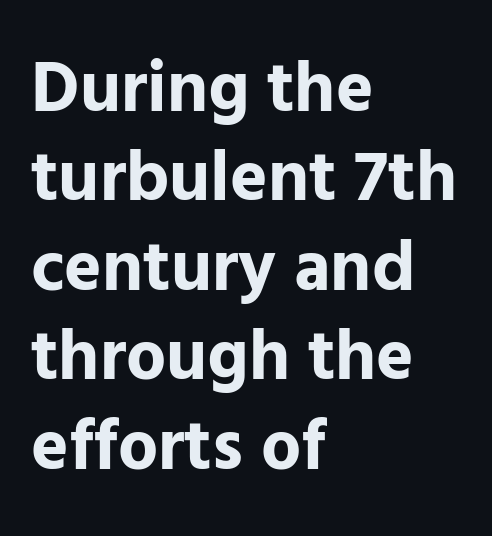
{"serif": "no", "italic": "no", "bold": "yes", "weight": "bold", "width": "normal", "stroke_contrast": "low", "x_height": "medium", "monospaced": "no", "underline": "no", "align": "left", "line_spacing": "normal", "line_spacing_ratio": 1.26, "letter_spacing": "normal", "letter_spacing_em": 0.0, "glyph_px": 71}
